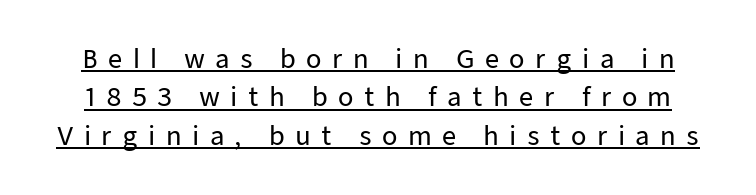
Does the lettering tilt? It doesn't — this is upright. The horizontal fit of the characters is loose and conspicuously gappy. A continuous stroke trails under the words, as in a hyperlink. Quick note: interline space is typical.
